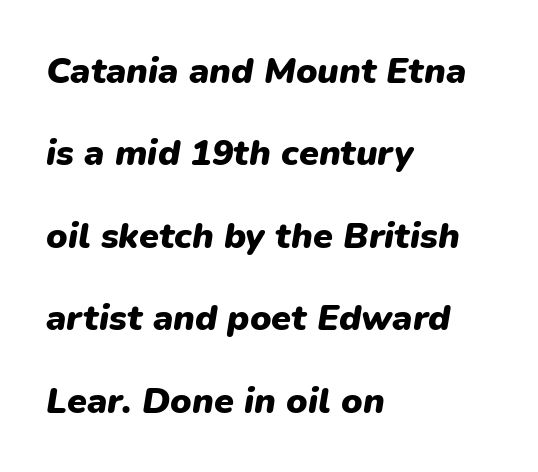
The image shows 36 px heavy type, italic (leaning right); set left-aligned, loose line spacing (2.29x), normal letter spacing, not underlined; low stroke contrast and a medium x-height.
